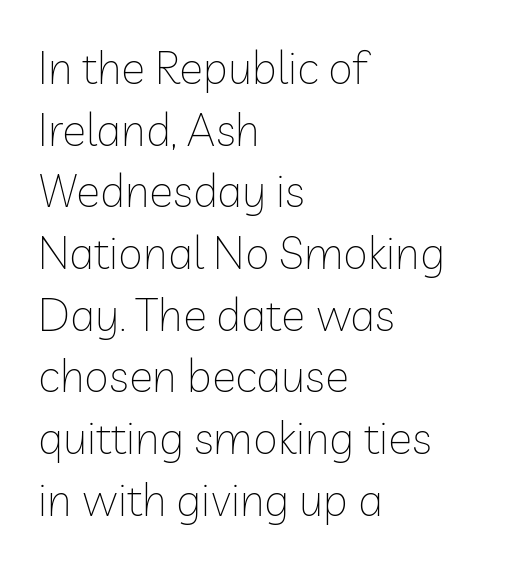
The image shows 45 px thin sans-serif type, upright; set left-aligned, normal line spacing (1.37x), normal letter spacing, not underlined; low stroke contrast and a medium x-height.
